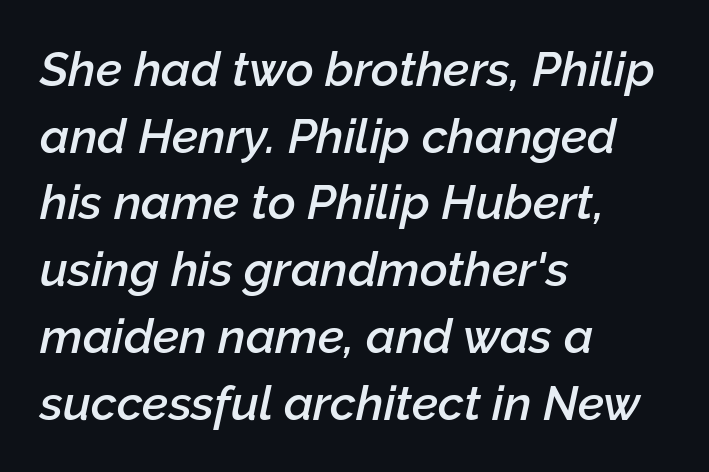
Q: Is the text bold? A: Semi-bold.
Q: Is the text italic (slanted)? A: Yes, it leans right by about 12 degrees.
Q: Is the text underlined? A: No.
Q: How is the paragraph aligned? A: Left-aligned.
Q: Is the spacing between letters normal or unusually wide? A: Normal.
Q: Is the spacing between lines tight, normal or loose? A: Normal.
Q: Width (condensed, normal, or wide)? A: Normal.
Q: Stroke contrast? A: Low.
Q: x-height? A: Medium.
Q: Monospaced? A: No.
